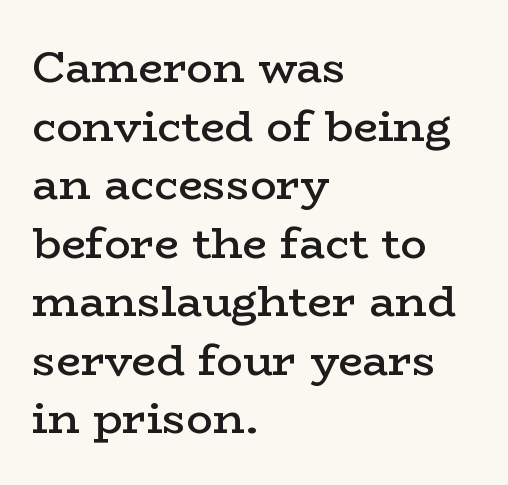
The image shows 44 px semibold, wide serif type, upright; set left-aligned, normal line spacing (1.33x), normal letter spacing, not underlined; low stroke contrast and a medium x-height.
